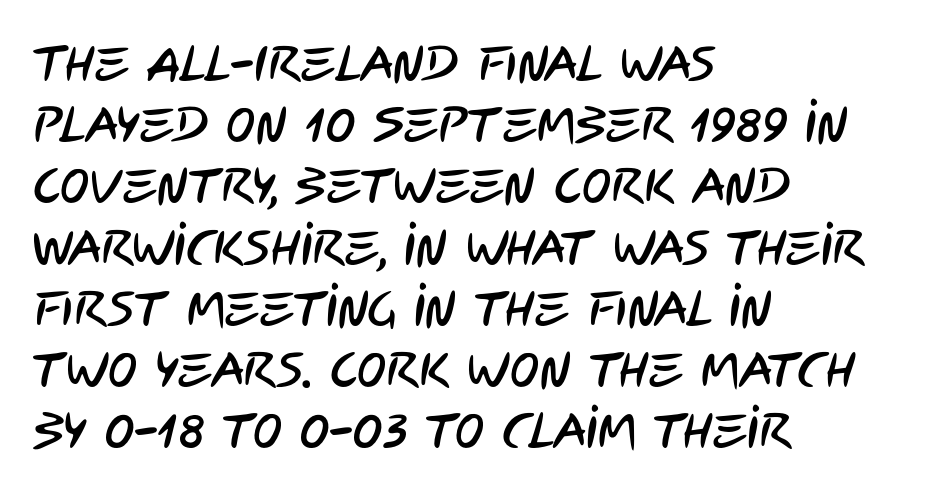
Q: Is the typeface a serif or a sans-serif typeface? A: Sans-serif.
Q: Is the text underlined? A: No.
Q: How is the paragraph aligned? A: Left-aligned.
Q: Is the spacing between letters normal or unusually wide? A: Normal.
Q: Is the spacing between lines tight, normal or loose? A: Normal.
Q: Width (condensed, normal, or wide)? A: Condensed.
Q: Stroke contrast? A: Low.
Q: x-height? A: Large.
Q: Monospaced? A: No.
